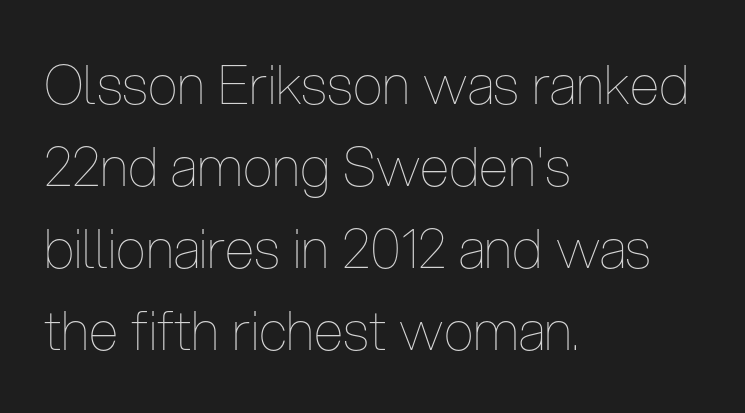
The image shows 54 px thin, condensed type, upright; set left-aligned, normal line spacing (1.52x), normal letter spacing, not underlined; low stroke contrast and a medium x-height.
